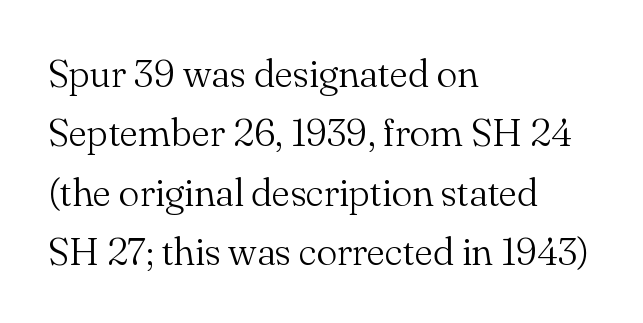
The cut favours lightness, reaching ordinary text weight at its darkest. Ordinary non-slanted type is in use. Lines of text with bare space underneath. The passage shown stacks its lines at a standard gap.
